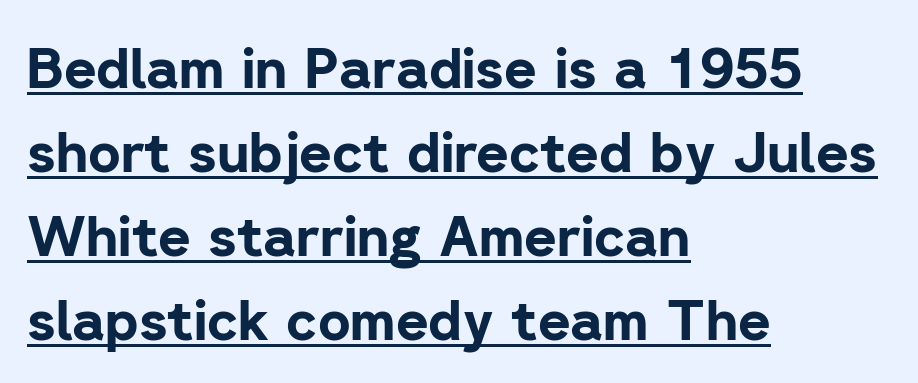
Proportional: the letters do not fall into vertical columns. The lettering stays uniformly vertical, giving the passage a roman look. Honestly, the underline is the first thing you notice here. Nobody touched the tracking dial on this one.
